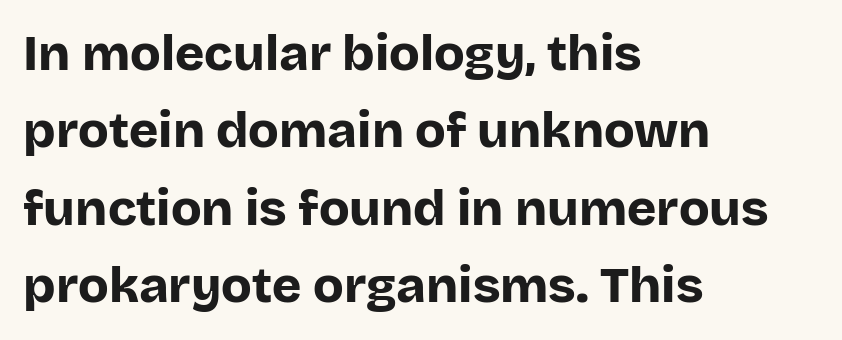
{"serif": "no", "italic": "no", "bold": "yes", "weight": "bold", "width": "normal", "stroke_contrast": "low", "x_height": "large", "monospaced": "no", "underline": "no", "align": "left", "line_spacing": "normal", "line_spacing_ratio": 1.55, "letter_spacing": "normal", "letter_spacing_em": 0.0, "glyph_px": 50}
